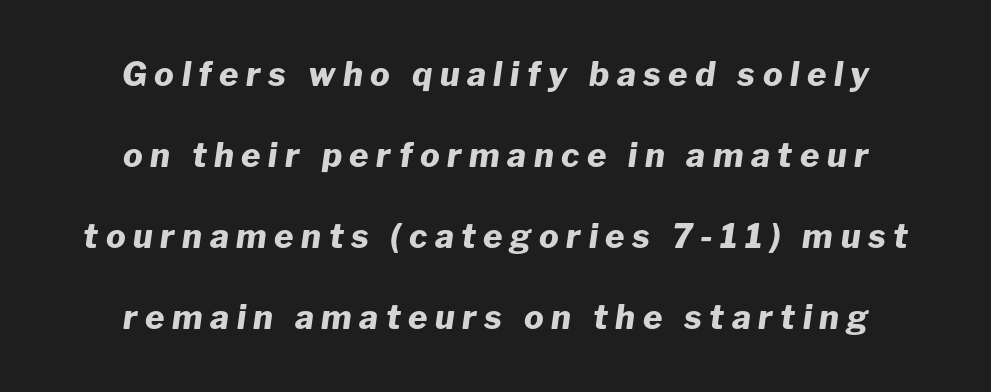
Q: Is the text bold? A: Yes.
Q: Is the text italic (slanted)? A: Yes, it leans right by about 8 degrees.
Q: Is the text underlined? A: No.
Q: How is the paragraph aligned? A: Centered.
Q: Is the spacing between letters normal or unusually wide? A: Unusually wide.
Q: Is the spacing between lines tight, normal or loose? A: Loose.
Q: Width (condensed, normal, or wide)? A: Normal.
Q: Stroke contrast? A: Low.
Q: x-height? A: Medium.
Q: Monospaced? A: No.
